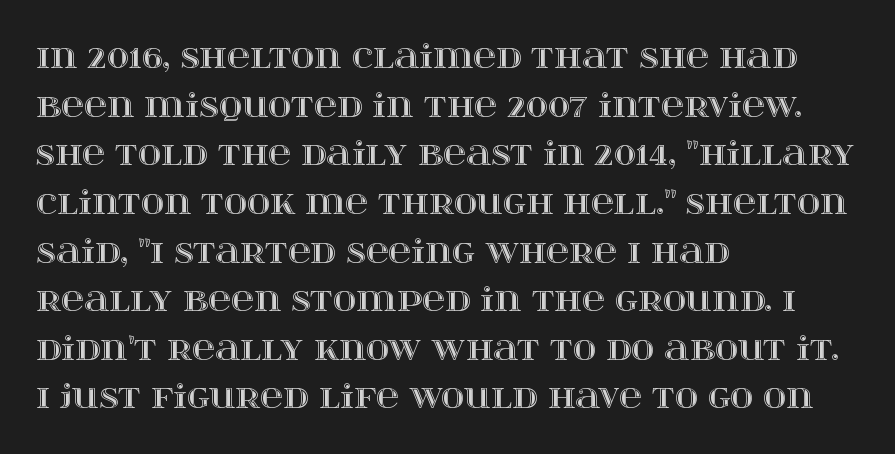
{"italic": "no", "width": "wide", "x_height": "large", "monospaced": "no", "underline": "no", "align": "left", "line_spacing": "normal", "line_spacing_ratio": 1.52, "letter_spacing": "normal", "letter_spacing_em": 0.0, "glyph_px": 32}
